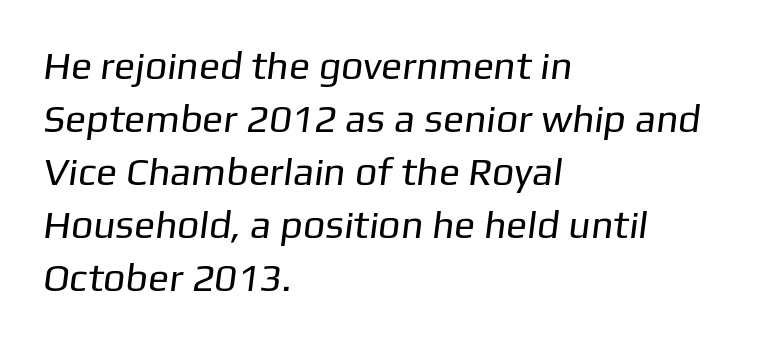
{"serif": "no", "bold": "no", "weight": "regular", "width": "normal", "stroke_contrast": "low", "x_height": "medium", "monospaced": "no", "underline": "no", "align": "left", "line_spacing": "normal", "line_spacing_ratio": 1.36, "letter_spacing": "normal", "letter_spacing_em": 0.0, "glyph_px": 39}
